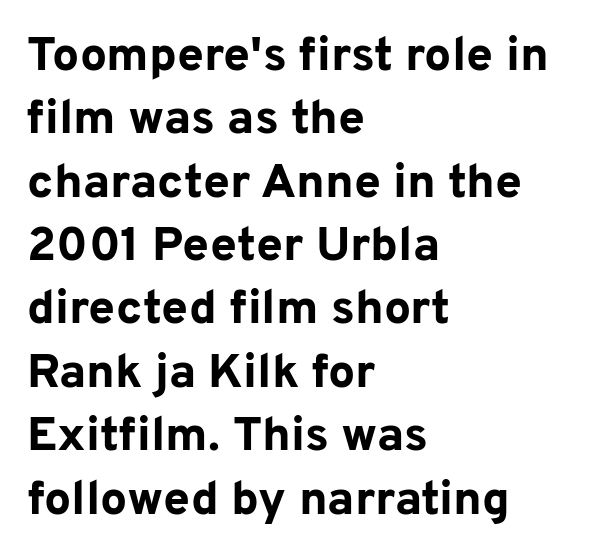
{"serif": "no", "italic": "no", "bold": "yes", "weight": "bold", "width": "normal", "stroke_contrast": "low", "x_height": "medium", "monospaced": "no", "underline": "no", "align": "left", "line_spacing": "normal", "line_spacing_ratio": 1.32, "letter_spacing": "normal", "letter_spacing_em": 0.0, "glyph_px": 48}
